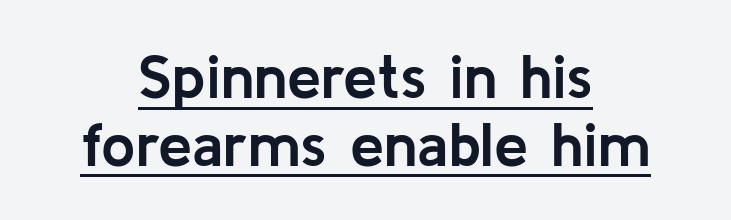
The image shows 61 px semibold sans-serif type, upright; set centered, tight line spacing (1.11x), normal letter spacing, underlined; low stroke contrast and a medium x-height.
